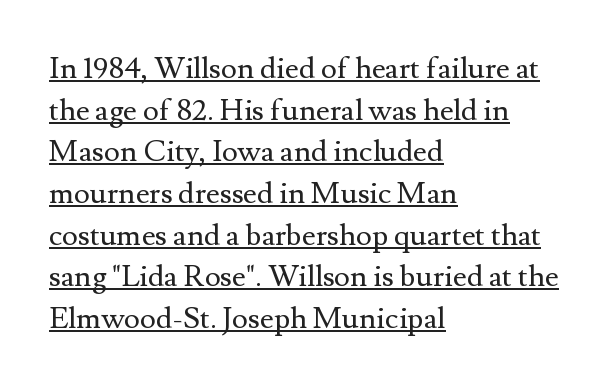
The paragraph has a hard left edge and a soft right edge. Caption: standard tracking, unaltered. How would I describe the line gaps? Plain and ordinary. The sample's only ornament is a line tracing under the words.
